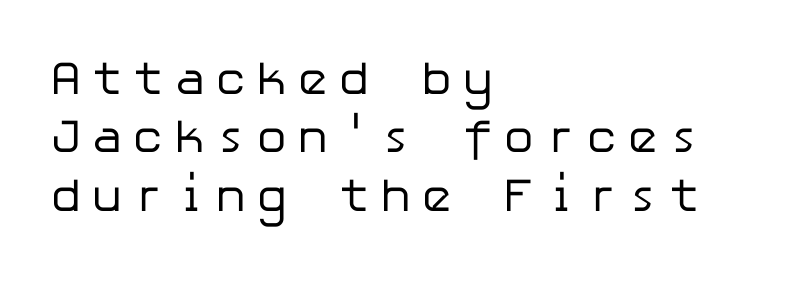
The image shows 47 px regular-weight sans-serif type, upright; set left-aligned, line spacing 1.24x, unusually wide letter spacing (+0.21 em), not underlined; low stroke contrast and a medium x-height.
